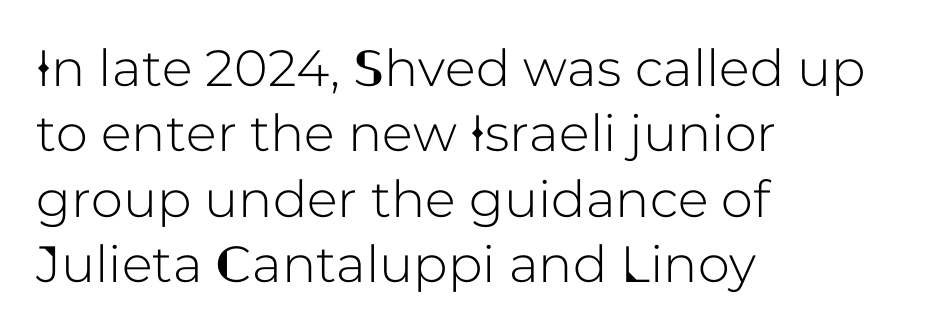
The image shows 51 px sans-serif type, upright; set left-aligned, normal line spacing (1.28x), normal letter spacing, not underlined; low stroke contrast and a medium x-height.
